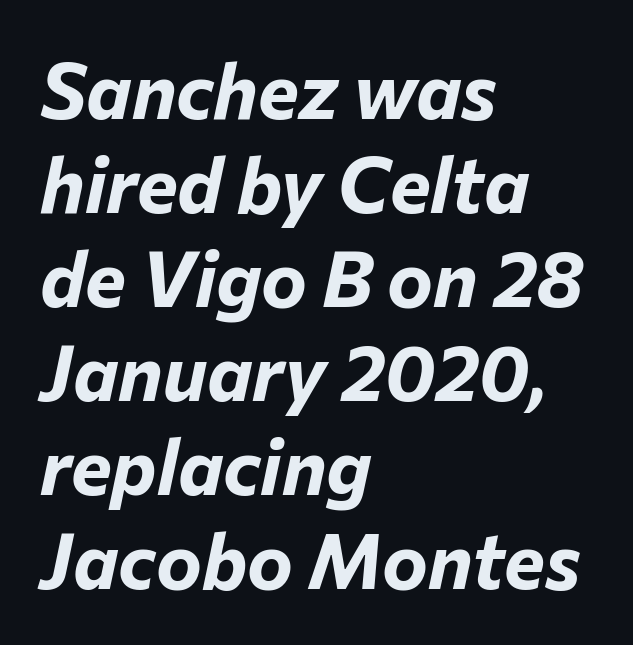
The image shows 77 px bold type, italic (leaning right); set left-aligned, line spacing 1.22x, normal letter spacing, not underlined; low stroke contrast and a medium x-height.
